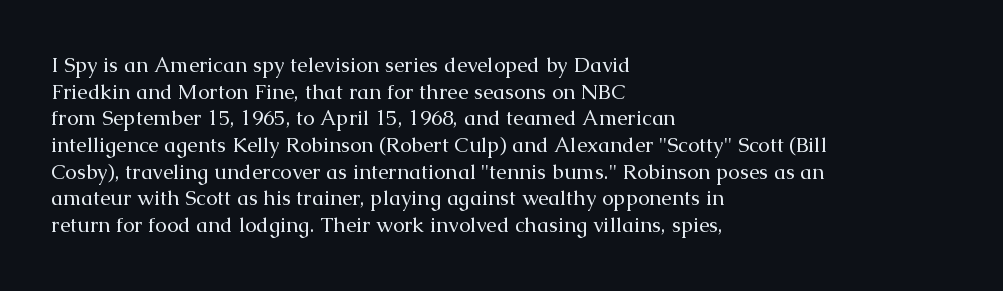
The image shows 21 px text type, upright; set left-aligned, normal line spacing (1.27x), normal letter spacing, not underlined.
